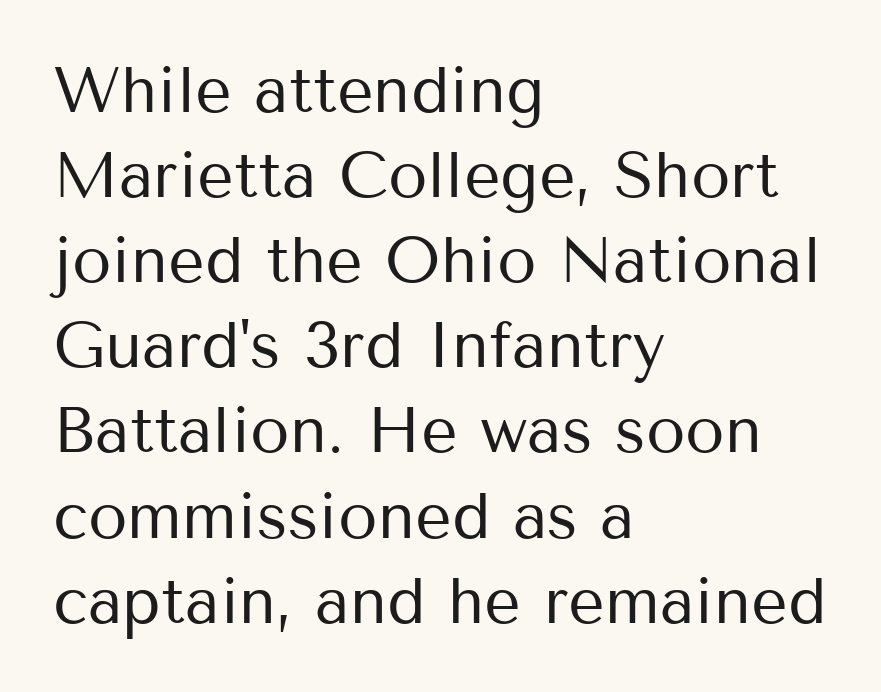
{"serif": "no", "italic": "no", "bold": "no", "weight": "regular", "width": "normal", "stroke_contrast": "medium", "x_height": "medium", "monospaced": "no", "underline": "no", "align": "left", "line_spacing": "normal", "line_spacing_ratio": 1.33, "letter_spacing": "normal", "letter_spacing_em": 0.0, "glyph_px": 64}
